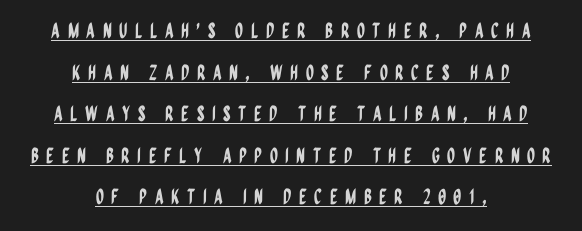
The image shows 21 px text type, upright; set centered, loose line spacing (1.98x), unusually wide letter spacing (+0.35 em), underlined.
